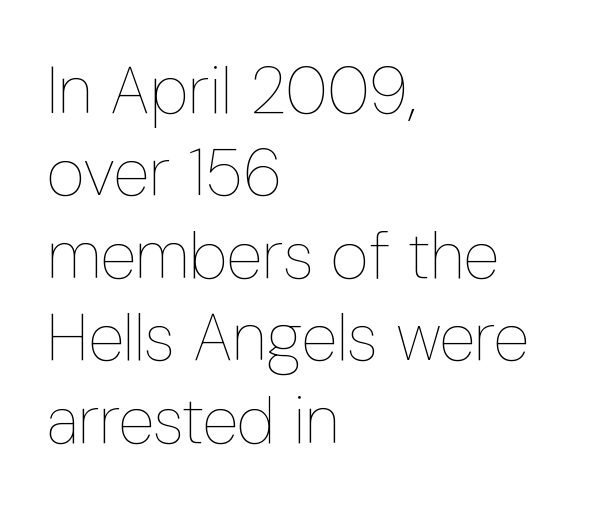
{"italic": "no", "bold": "no", "weight": "thin", "width": "condensed", "stroke_contrast": "low", "x_height": "medium", "monospaced": "no", "underline": "no", "align": "left", "line_spacing": "normal", "line_spacing_ratio": 1.25, "letter_spacing": "normal", "letter_spacing_em": 0.0, "glyph_px": 66}
